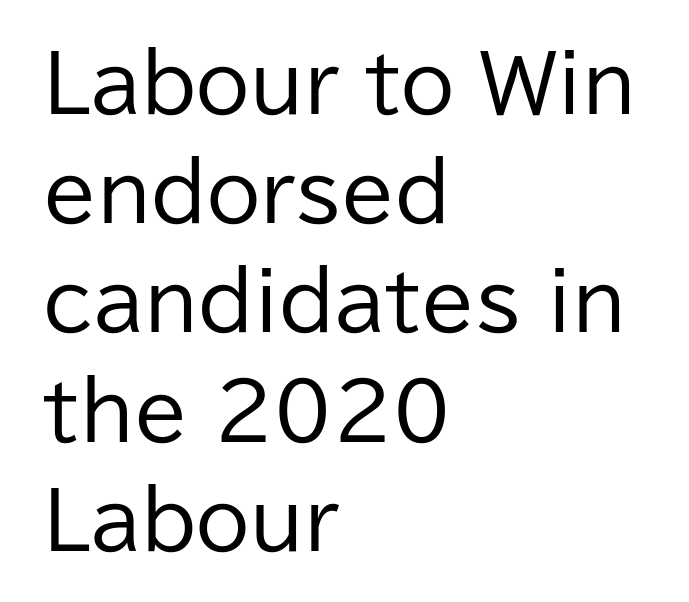
To sum up the face: it is a sans, with no serifs. The font's upright variant was chosen for this text. Letters have the restrained weight of plain body copy at most. The passage shown is typed in a proportional face where columns would drift.
